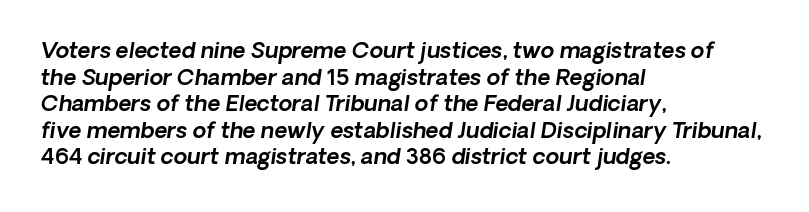
{"underline": "no", "align": "left", "line_spacing_ratio": 1.21, "letter_spacing": "normal", "letter_spacing_em": 0.0, "glyph_px": 22}
